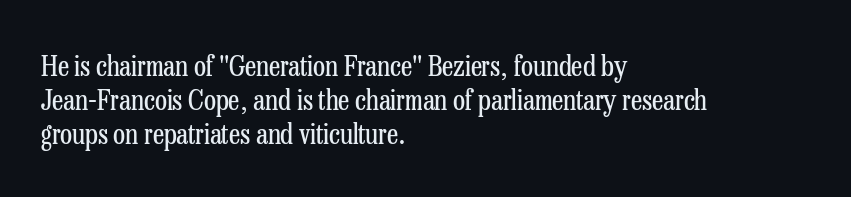
{"serif": "yes", "italic": "no", "bold": "no", "weight": "regular", "width": "condensed", "stroke_contrast": "low", "x_height": "medium", "monospaced": "no", "underline": "no", "align": "left", "line_spacing_ratio": 1.21, "letter_spacing": "normal", "letter_spacing_em": 0.0, "glyph_px": 28}
